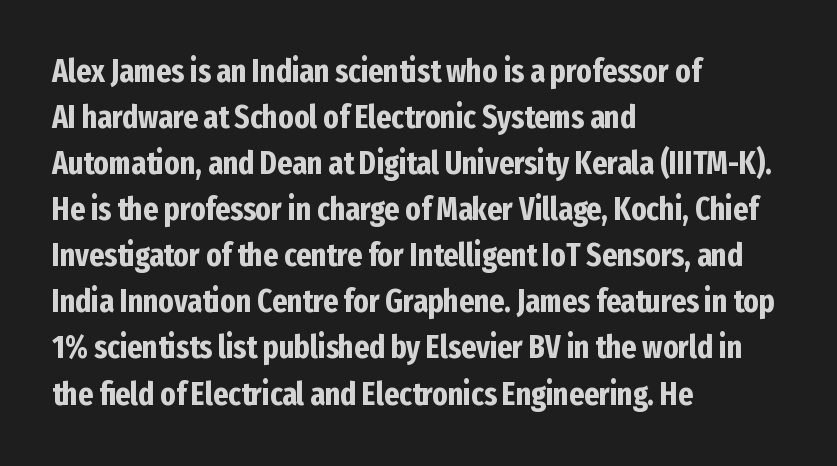
The line-height multiplier appears to be the usual default. Unlike a traditional serif, this face leaves its strokes unadorned. Does the copy run flush right? No — it runs flush left. Only glyphs here, with clear space below each row. Every stem runs plumb, perpendicular to the baseline.
